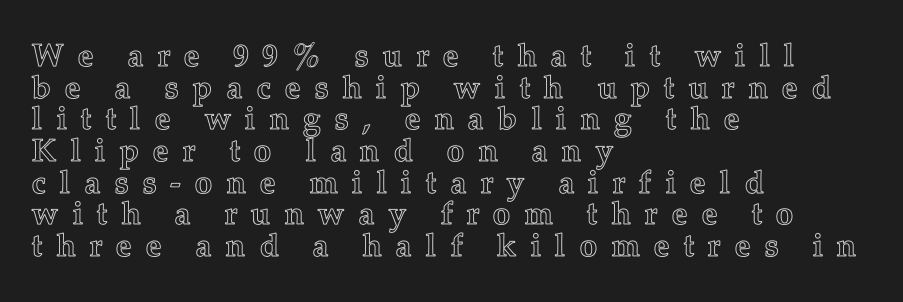
Do the letters lean? They stand straight. If you measured baseline to baseline, you'd find a short distance. A typesetter would call this heavily tracked-out type. A bare baseline throughout the passage. These lines are rendered in a variable-pitch font. Reading down the block, your eye returns to a fixed left position each line.
